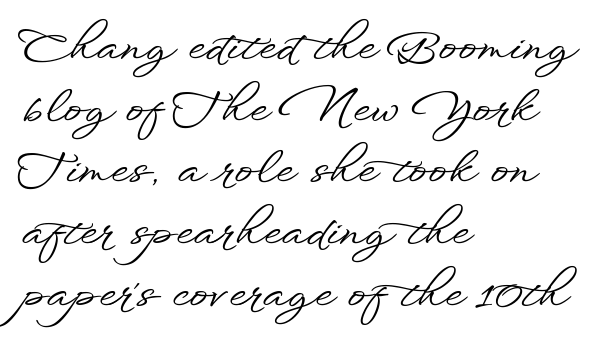
The image shows 45 px wide sans-serif type; set left-aligned, normal line spacing (1.37x), normal letter spacing, not underlined; low stroke contrast and a small x-height.
